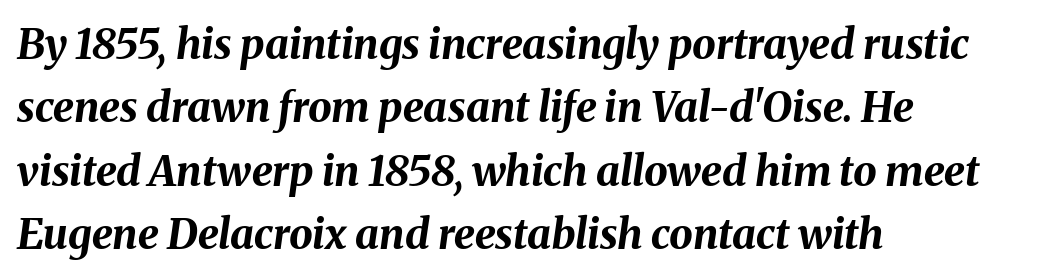
The image shows 42 px bold type, italic (leaning right); set left-aligned, normal line spacing (1.51x), normal letter spacing, not underlined; medium stroke contrast and a medium x-height.
